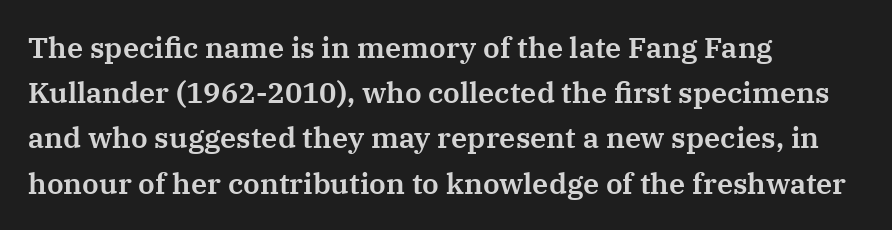
Q: Is the text italic (slanted)? A: No, it is upright.
Q: Is the typeface a serif or a sans-serif typeface? A: Serif.
Q: Is the text underlined? A: No.
Q: How is the paragraph aligned? A: Left-aligned.
Q: Is the spacing between letters normal or unusually wide? A: Normal.
Q: Is the spacing between lines tight, normal or loose? A: Normal.
Q: Width (condensed, normal, or wide)? A: Normal.
Q: Stroke contrast? A: Medium.
Q: x-height? A: Medium.
Q: Monospaced? A: No.
